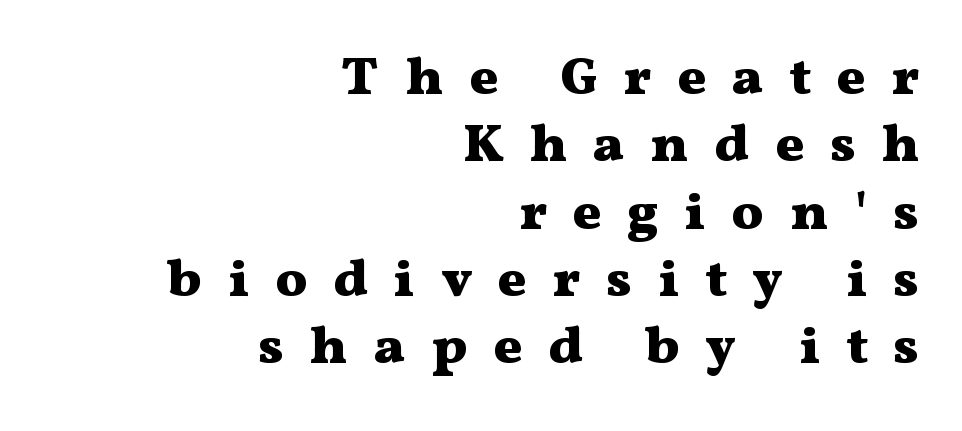
Q: Is the text bold? A: Yes.
Q: Is the text italic (slanted)? A: No, it is upright.
Q: Is the typeface a serif or a sans-serif typeface? A: Serif.
Q: Is the text underlined? A: No.
Q: How is the paragraph aligned? A: Right-aligned.
Q: Is the spacing between letters normal or unusually wide? A: Unusually wide.
Q: Is the spacing between lines tight, normal or loose? A: Normal.
Q: Width (condensed, normal, or wide)? A: Wide.
Q: Stroke contrast? A: Medium.
Q: x-height? A: Medium.
Q: Monospaced? A: No.
